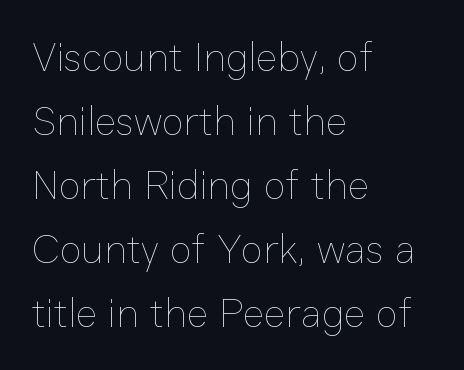
{"italic": "no", "bold": "no", "weight": "thin", "width": "normal", "stroke_contrast": "low", "x_height": "medium", "monospaced": "no", "underline": "no", "align": "left", "line_spacing": "normal", "line_spacing_ratio": 1.56, "letter_spacing": "normal", "letter_spacing_em": 0.0, "glyph_px": 41}
